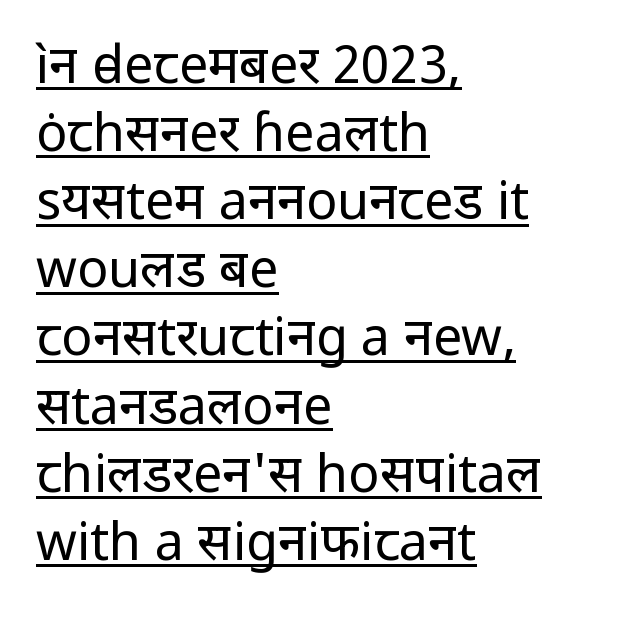
The image shows 52 px regular-weight sans-serif type, upright; set left-aligned, normal line spacing (1.31x), normal letter spacing, underlined; low stroke contrast and a medium x-height.
